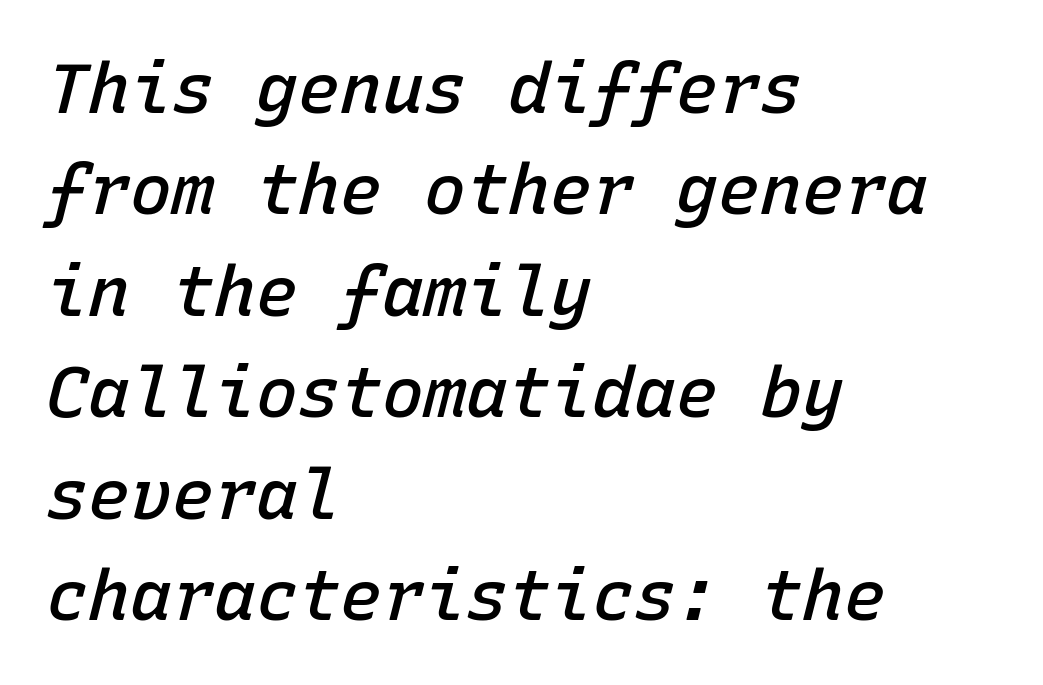
Q: Is the text bold? A: Semi-bold.
Q: Is the text italic (slanted)? A: Yes, it leans right by about 15 degrees.
Q: Is the text underlined? A: No.
Q: How is the paragraph aligned? A: Left-aligned.
Q: Is the spacing between letters normal or unusually wide? A: Normal.
Q: Is the spacing between lines tight, normal or loose? A: Normal.
Q: Width (condensed, normal, or wide)? A: Normal.
Q: Stroke contrast? A: Low.
Q: x-height? A: Medium.
Q: Monospaced? A: Yes.
